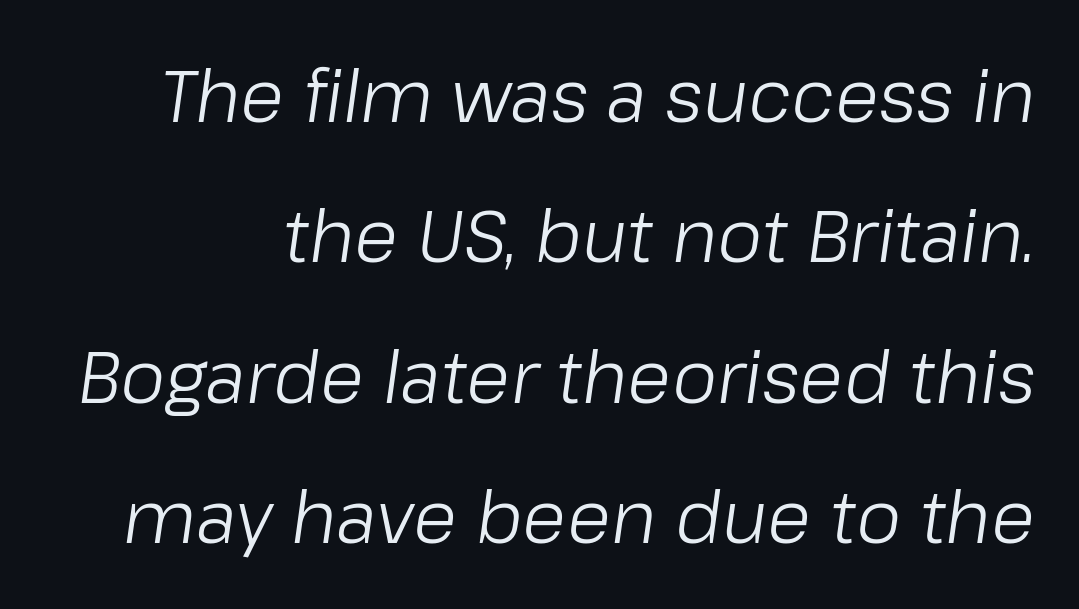
The image shows 72 px light type, italic (leaning right); set loose line spacing (1.95x), normal letter spacing, not underlined; low stroke contrast and a medium x-height.
